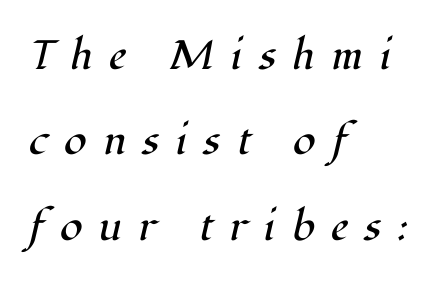
The image shows 41 px regular-weight serif type, italic (leaning right); set left-aligned, loose line spacing (2.08x), unusually wide letter spacing (+0.4 em), not underlined; high stroke contrast and a medium x-height.
